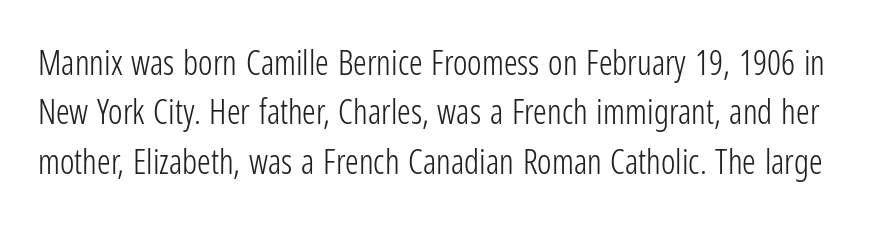
A typesetter would call this zero additional tracking. Is this a fixed-width face? No — the glyphs have proportional, varying widths. The designer left line spacing at the default. Do the letters lean? They stand straight. Nothing sits at the stroke ends, so this counts as sans-serif.
